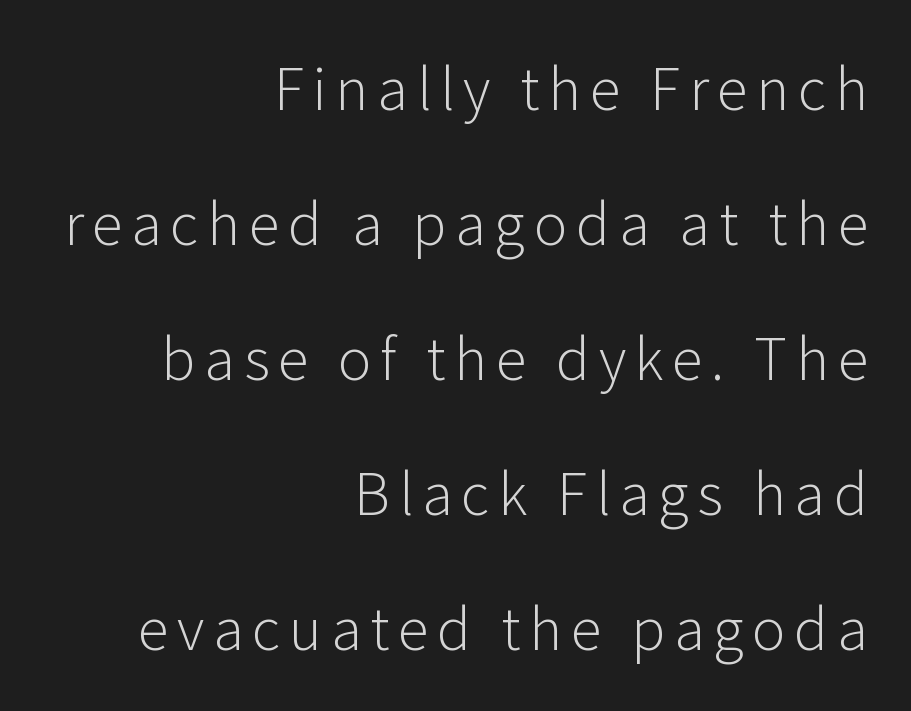
Q: Is the text bold? A: No.
Q: Is the text italic (slanted)? A: No, it is upright.
Q: Is the typeface a serif or a sans-serif typeface? A: Sans-serif.
Q: Is the text underlined? A: No.
Q: How is the paragraph aligned? A: Right-aligned.
Q: Is the spacing between lines tight, normal or loose? A: Loose.
Q: Width (condensed, normal, or wide)? A: Normal.
Q: Stroke contrast? A: Low.
Q: x-height? A: Medium.
Q: Monospaced? A: No.
